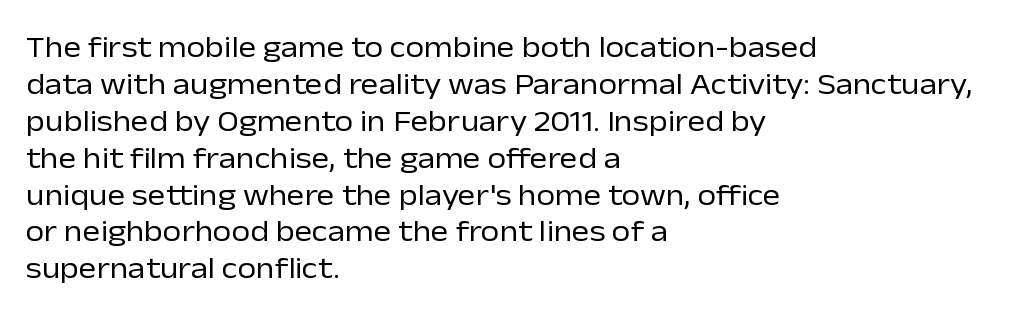
The image shows 30 px regular-weight sans-serif type, upright; set left-aligned, line spacing 1.23x, normal letter spacing, not underlined; low stroke contrast and a medium x-height.
